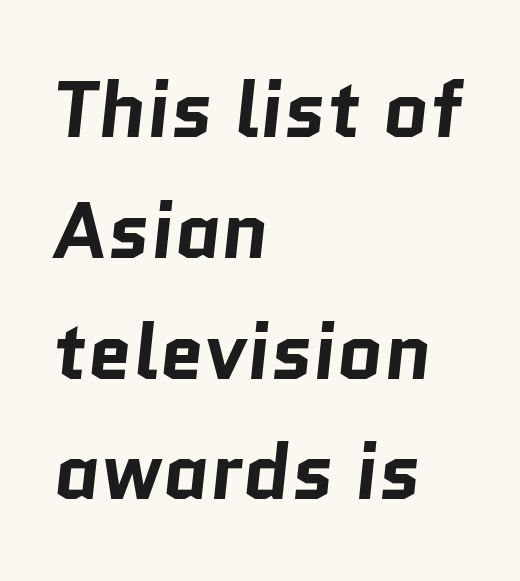
{"serif": "no", "bold": "yes", "weight": "bold", "width": "normal", "stroke_contrast": "low", "x_height": "medium", "monospaced": "no", "underline": "no", "align": "left", "line_spacing": "normal", "line_spacing_ratio": 1.51, "letter_spacing": "normal", "letter_spacing_em": 0.0, "glyph_px": 80}
